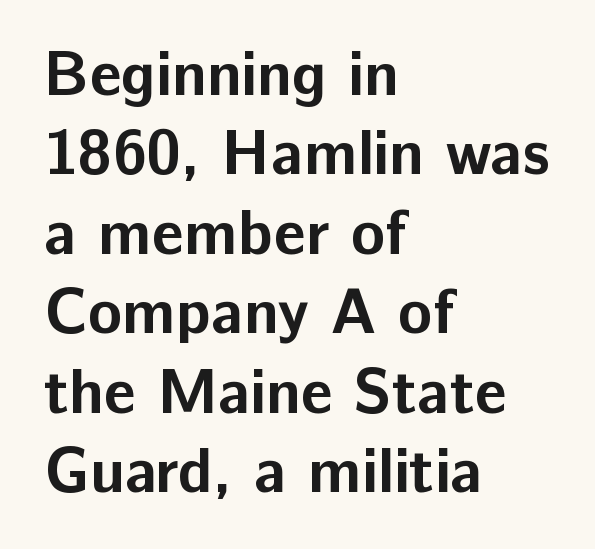
{"serif": "no", "italic": "no", "bold": "yes", "weight": "bold", "width": "normal", "stroke_contrast": "low", "x_height": "medium", "monospaced": "no", "underline": "no", "align": "left", "line_spacing": "normal", "line_spacing_ratio": 1.26, "letter_spacing": "normal", "letter_spacing_em": 0.0, "glyph_px": 63}
